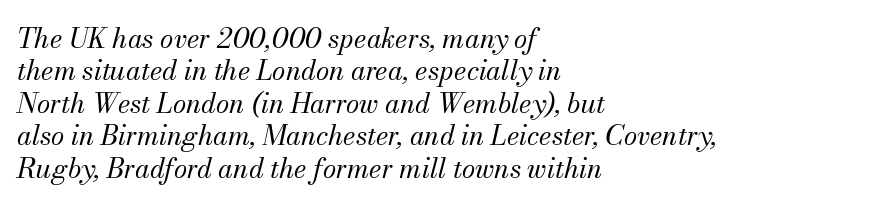
Q: Is the text bold? A: No.
Q: Is the text italic (slanted)? A: Yes, it leans right by about 13 degrees.
Q: Is the text underlined? A: No.
Q: How is the paragraph aligned? A: Left-aligned.
Q: Is the spacing between letters normal or unusually wide? A: Normal.
